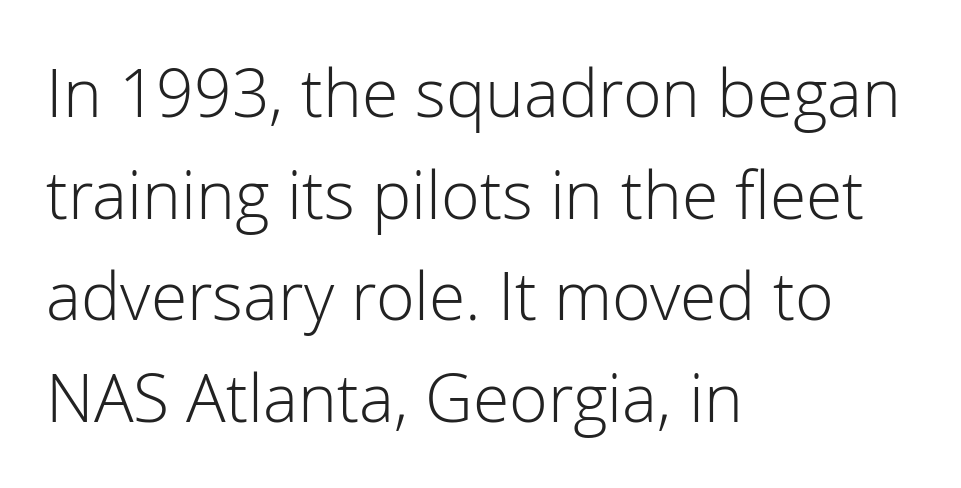
The image shows 66 px light sans-serif type, upright; set left-aligned, normal line spacing (1.54x), normal letter spacing, not underlined; low stroke contrast and a medium x-height.
